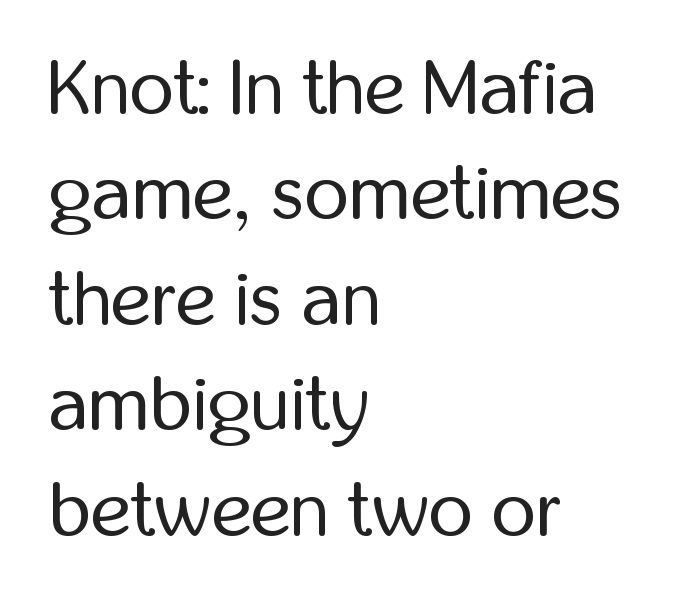
{"serif": "no", "italic": "no", "bold": "no", "weight": "regular", "width": "condensed", "stroke_contrast": "low", "x_height": "medium", "monospaced": "no", "underline": "no", "align": "left", "line_spacing": "normal", "line_spacing_ratio": 1.37, "letter_spacing": "normal", "letter_spacing_em": 0.0, "glyph_px": 77}
